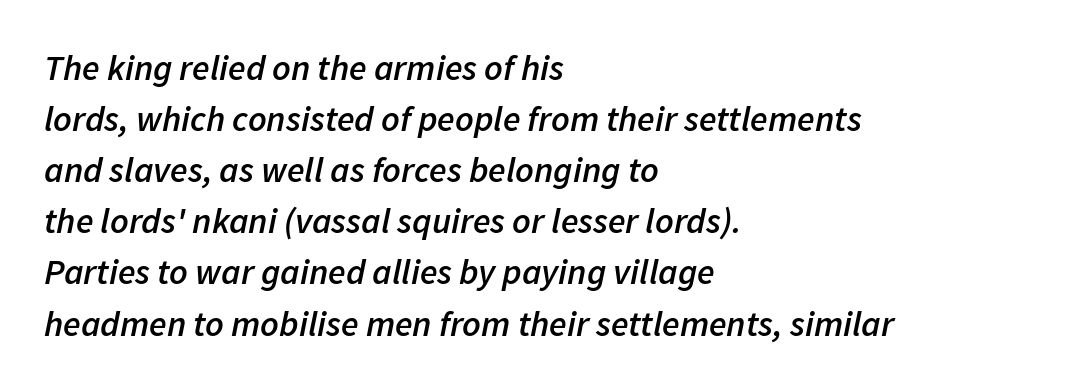
The image shows 36 px semibold type, italic (leaning right); set left-aligned, normal line spacing (1.42x), normal letter spacing, not underlined; low stroke contrast and a medium x-height.
